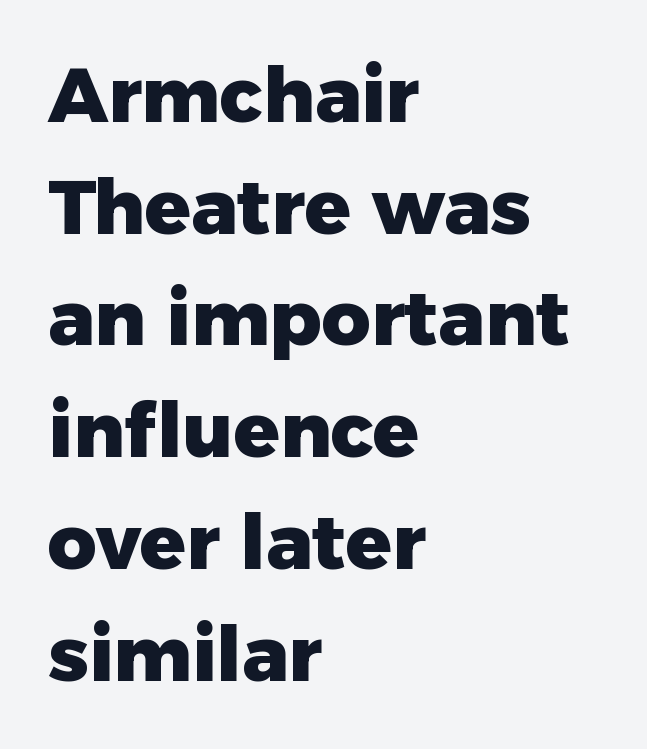
Plain, unruled lines of type. Which margin do the lines hug? The left one — the right edge is uneven. Regular leading. These lines keep a tight, regular rhythm from letter to letter. Are there feet on the stems? There aren't — it's a sans. Typographic density is high because the face is bold.
